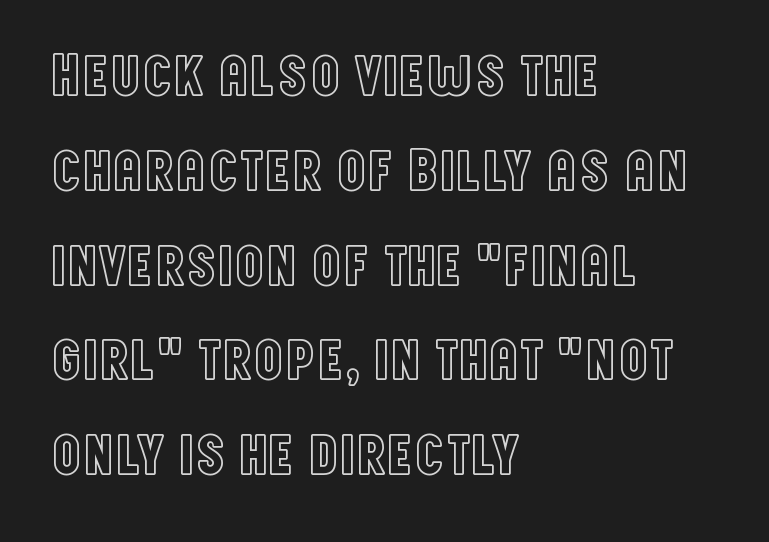
{"italic": "no", "width": "condensed", "x_height": "large", "monospaced": "no", "underline": "no", "align": "left", "line_spacing": "normal", "line_spacing_ratio": 1.58, "letter_spacing": "normal", "letter_spacing_em": 0.0, "glyph_px": 60}
